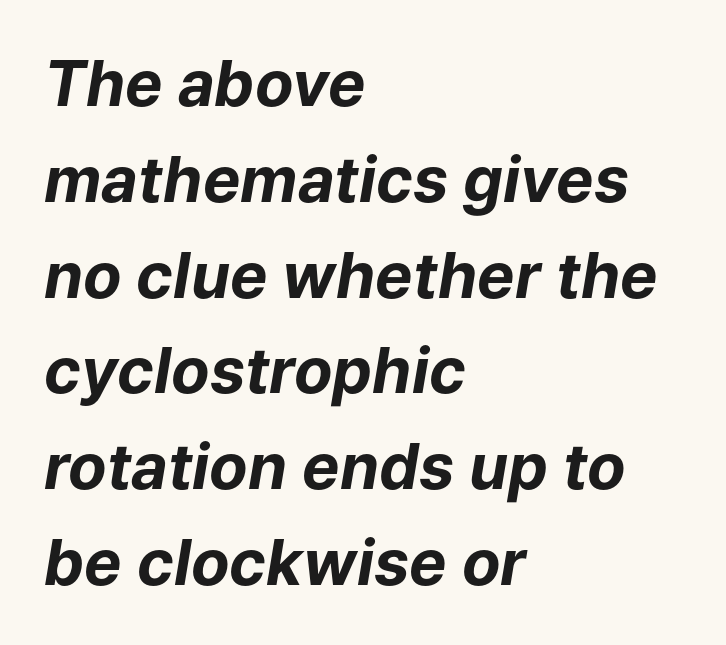
The image shows 63 px bold type, italic (leaning right); set left-aligned, normal line spacing (1.52x), normal letter spacing, not underlined; low stroke contrast and a medium x-height.
